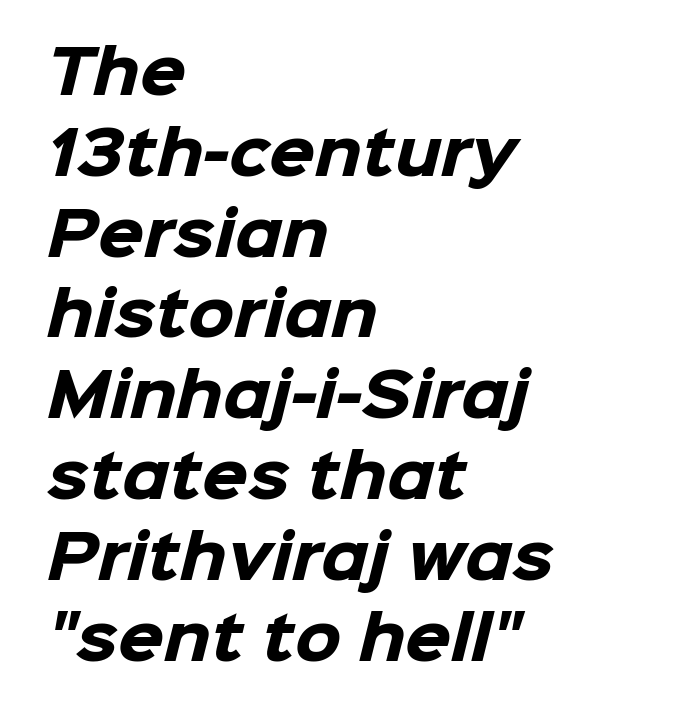
{"serif": "no", "bold": "yes", "weight": "heavy", "width": "normal", "stroke_contrast": "low", "x_height": "medium", "monospaced": "no", "underline": "no", "align": "left", "line_spacing": "normal", "line_spacing_ratio": 1.37, "letter_spacing": "normal", "letter_spacing_em": 0.0, "glyph_px": 59}
